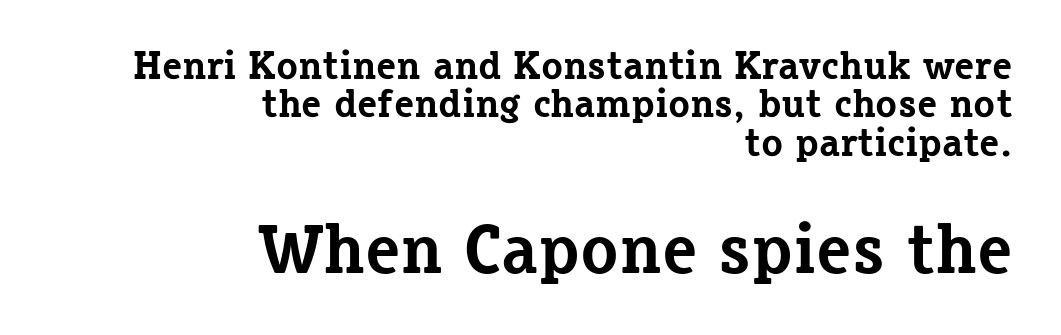
The image shows 70 px bold serif type, upright; set right-aligned, tight line spacing (0.96x), normal letter spacing, not underlined; the second (bottom) block is 1.75x larger; low stroke contrast and a medium x-height.
